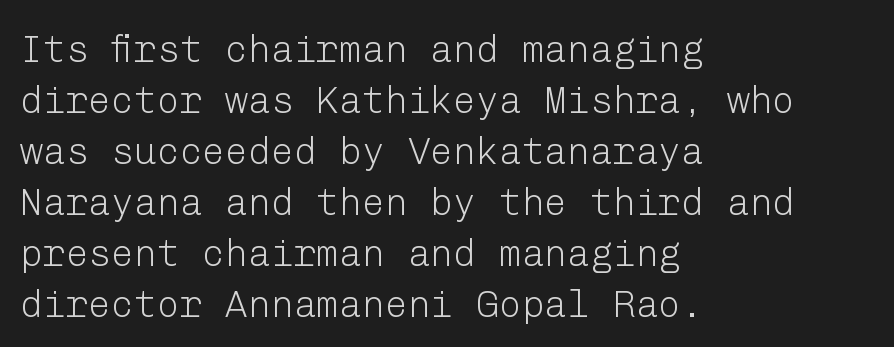
{"serif": "no", "italic": "no", "bold": "no", "weight": "light", "width": "normal", "stroke_contrast": "low", "x_height": "medium", "underline": "no", "align": "left", "line_spacing": "normal", "line_spacing_ratio": 1.34, "letter_spacing": "normal", "letter_spacing_em": 0.0, "glyph_px": 38}
